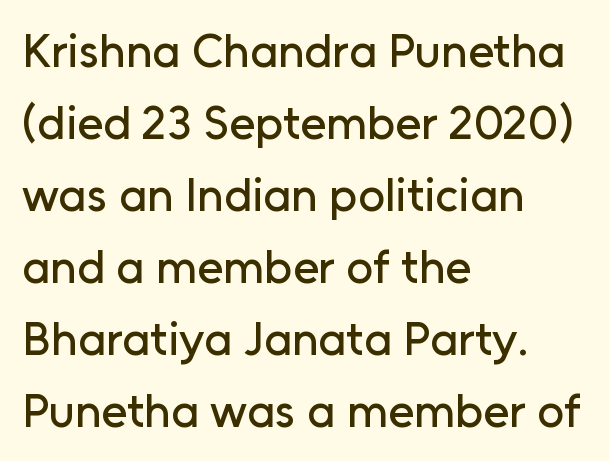
Q: Is the text italic (slanted)? A: No, it is upright.
Q: Is the typeface a serif or a sans-serif typeface? A: Sans-serif.
Q: Is the text underlined? A: No.
Q: How is the paragraph aligned? A: Left-aligned.
Q: Is the spacing between letters normal or unusually wide? A: Normal.
Q: Is the spacing between lines tight, normal or loose? A: Normal.
Q: Width (condensed, normal, or wide)? A: Normal.
Q: Stroke contrast? A: Low.
Q: x-height? A: Medium.
Q: Monospaced? A: No.
